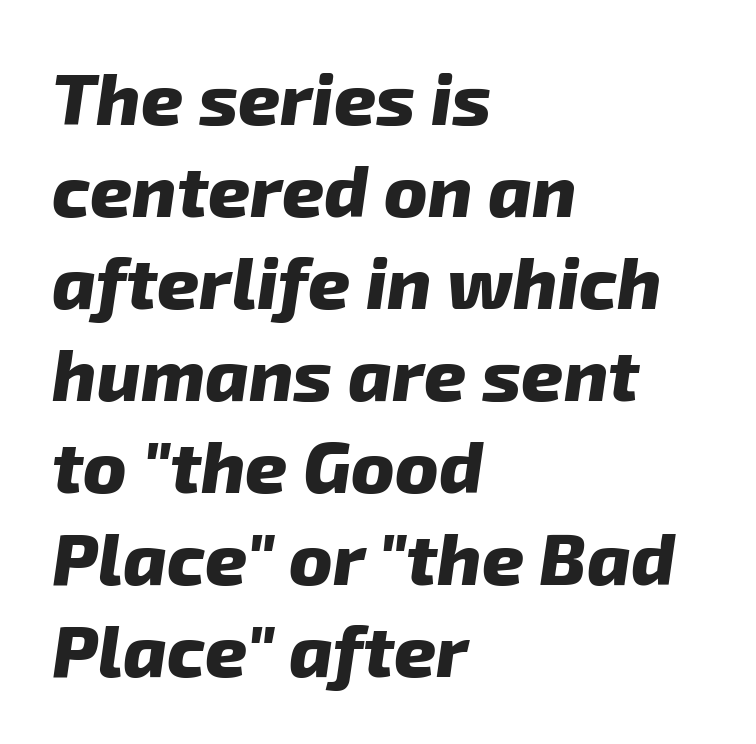
Varying glyph widths throughout — classic text-font behaviour. Honestly, there is no underline to notice here at all. Strokes here are thick enough to call this a true bold. Tracking value appears to be zero — textbook default spacing. All the whitespace from short lines collects on the right. Is the type slanted? Yes — the strokes lean at a clear angle.
